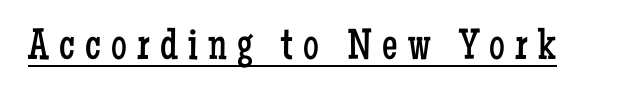
Q: Is the text bold? A: No.
Q: Is the text italic (slanted)? A: No, it is upright.
Q: Is the typeface a serif or a sans-serif typeface? A: Serif.
Q: Is the text underlined? A: Yes.
Q: Is the spacing between letters normal or unusually wide? A: Unusually wide.
Q: Width (condensed, normal, or wide)? A: Condensed.
Q: Stroke contrast? A: Low.
Q: x-height? A: Medium.
Q: Monospaced? A: No.
